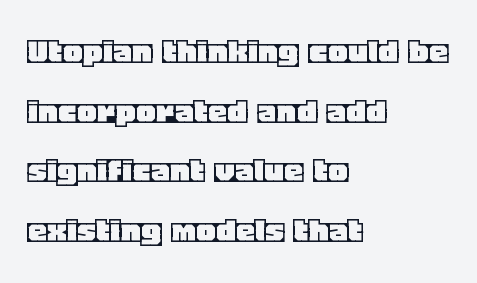
Q: Is the text italic (slanted)? A: No, it is upright.
Q: Is the text underlined? A: No.
Q: How is the paragraph aligned? A: Left-aligned.
Q: Is the spacing between letters normal or unusually wide? A: Normal.
Q: Is the spacing between lines tight, normal or loose? A: Normal.
Q: Width (condensed, normal, or wide)? A: Normal.
Q: x-height? A: Large.
Q: Monospaced? A: No.
